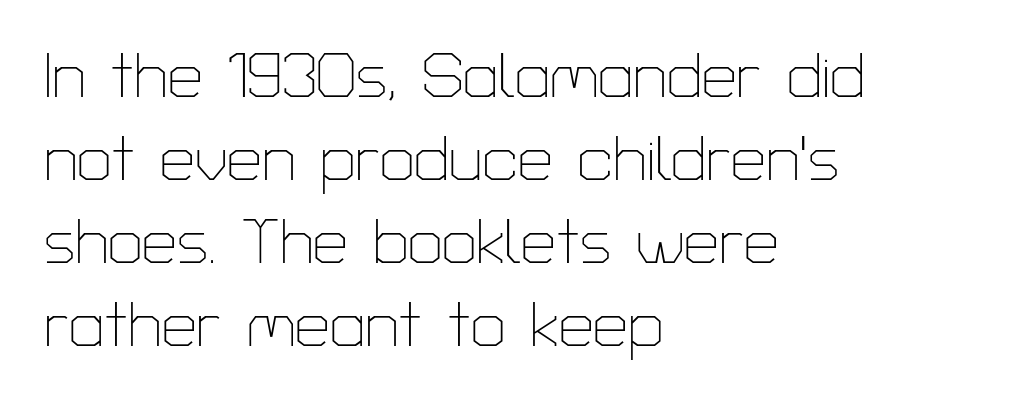
The image shows 62 px thin sans-serif type, upright; set left-aligned, normal line spacing (1.34x), normal letter spacing, not underlined; low stroke contrast and a medium x-height.
